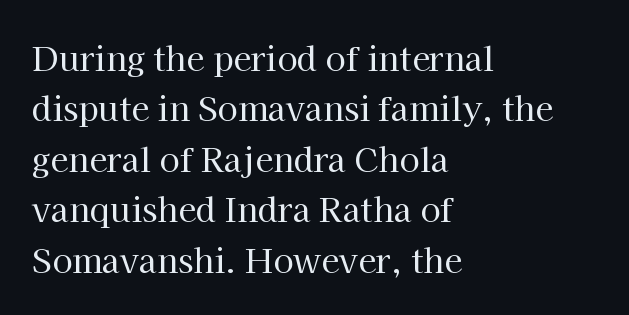
Q: Is the text bold? A: No.
Q: Is the text italic (slanted)? A: No, it is upright.
Q: Is the typeface a serif or a sans-serif typeface? A: Serif.
Q: Is the text underlined? A: No.
Q: How is the paragraph aligned? A: Left-aligned.
Q: Is the spacing between letters normal or unusually wide? A: Normal.
Q: Is the spacing between lines tight, normal or loose? A: Normal.
Q: Width (condensed, normal, or wide)? A: Normal.
Q: Stroke contrast? A: High.
Q: x-height? A: Medium.
Q: Monospaced? A: No.
